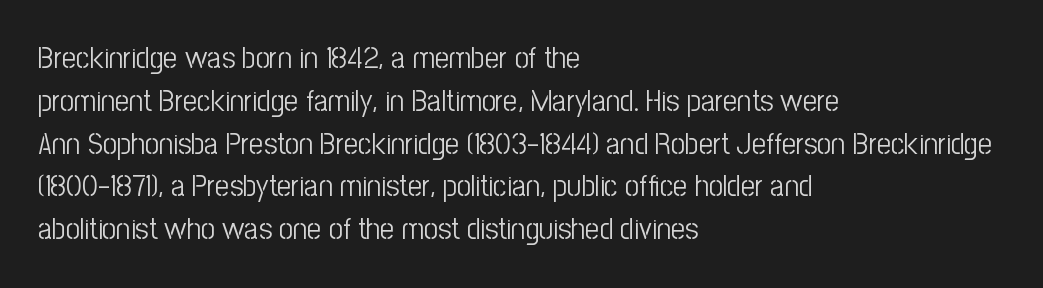
{"serif": "no", "italic": "no", "bold": "no", "weight": "light", "width": "condensed", "stroke_contrast": "low", "x_height": "medium", "monospaced": "no", "underline": "no", "align": "left", "line_spacing": "normal", "line_spacing_ratio": 1.38, "letter_spacing": "normal", "letter_spacing_em": 0.0, "glyph_px": 31}
